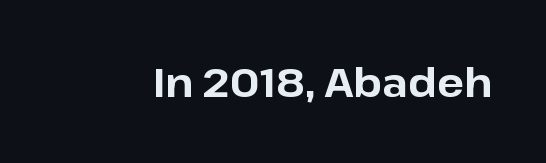
Q: Is the text bold? A: Yes.
Q: Is the text italic (slanted)? A: No, it is upright.
Q: Is the typeface a serif or a sans-serif typeface? A: Sans-serif.
Q: Is the text underlined? A: No.
Q: Is the spacing between letters normal or unusually wide? A: Normal.
Q: Width (condensed, normal, or wide)? A: Normal.
Q: Stroke contrast? A: Low.
Q: x-height? A: Medium.
Q: Monospaced? A: No.
